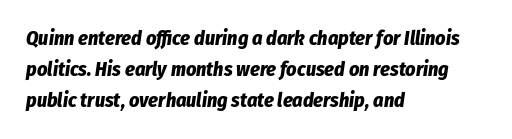
Characters are canted at an angle relative to the baseline's perpendicular. This sample is left-justified, so line endings fall wherever the words run out. Each new line begins a customary step beneath the previous one. This rendering leaves character spacing at its baseline value.
